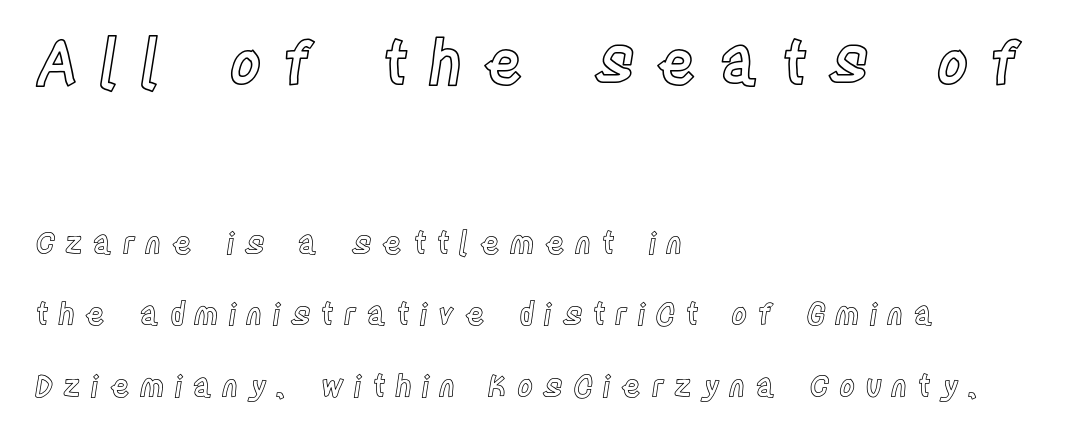
Q: Is the text italic (slanted)? A: Yes.
Q: Is the text underlined? A: No.
Q: How is the paragraph aligned? A: Left-aligned.
Q: Is the spacing between letters normal or unusually wide? A: Unusually wide.
Q: Is the spacing between lines tight, normal or loose? A: Loose.
Q: Which block of text is set in a larger size, the first (top) or the second (bottom)? A: The first (top) one.
Q: Width (condensed, normal, or wide)? A: Condensed.
Q: x-height? A: Large.
Q: Monospaced? A: No.
